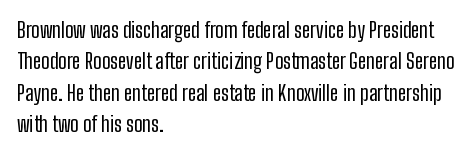
{"italic": "no", "bold": "no", "underline": "no", "align": "left", "line_spacing": "normal", "line_spacing_ratio": 1.49, "letter_spacing": "normal", "letter_spacing_em": 0.0, "glyph_px": 21}
